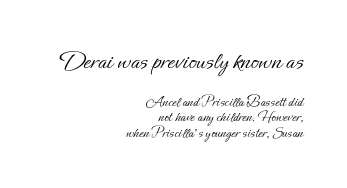
The image shows 26 px text type; set right-aligned, tight line spacing (1.04x), normal letter spacing, not underlined; the first (top) block is 1.73x larger.
